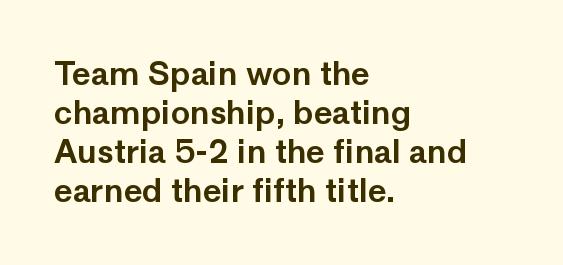
Q: Is the text italic (slanted)? A: No, it is upright.
Q: Is the typeface a serif or a sans-serif typeface? A: Sans-serif.
Q: Is the text underlined? A: No.
Q: How is the paragraph aligned? A: Left-aligned.
Q: Is the spacing between letters normal or unusually wide? A: Normal.
Q: Width (condensed, normal, or wide)? A: Normal.
Q: Stroke contrast? A: Low.
Q: x-height? A: Medium.
Q: Monospaced? A: No.
